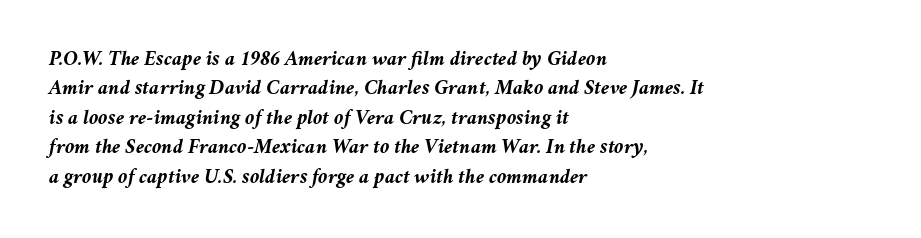
The image shows 21 px bold type, italic (leaning right); set left-aligned, normal line spacing (1.4x), normal letter spacing, not underlined.
